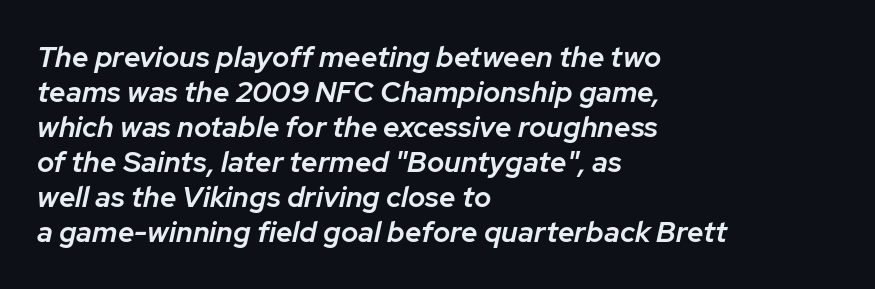
Q: Is the text bold? A: Semi-bold.
Q: Is the text italic (slanted)? A: Yes, it leans right by about 12 degrees.
Q: Is the text underlined? A: No.
Q: How is the paragraph aligned? A: Left-aligned.
Q: Is the spacing between letters normal or unusually wide? A: Normal.
Q: Width (condensed, normal, or wide)? A: Normal.
Q: Stroke contrast? A: Low.
Q: x-height? A: Medium.
Q: Monospaced? A: No.
